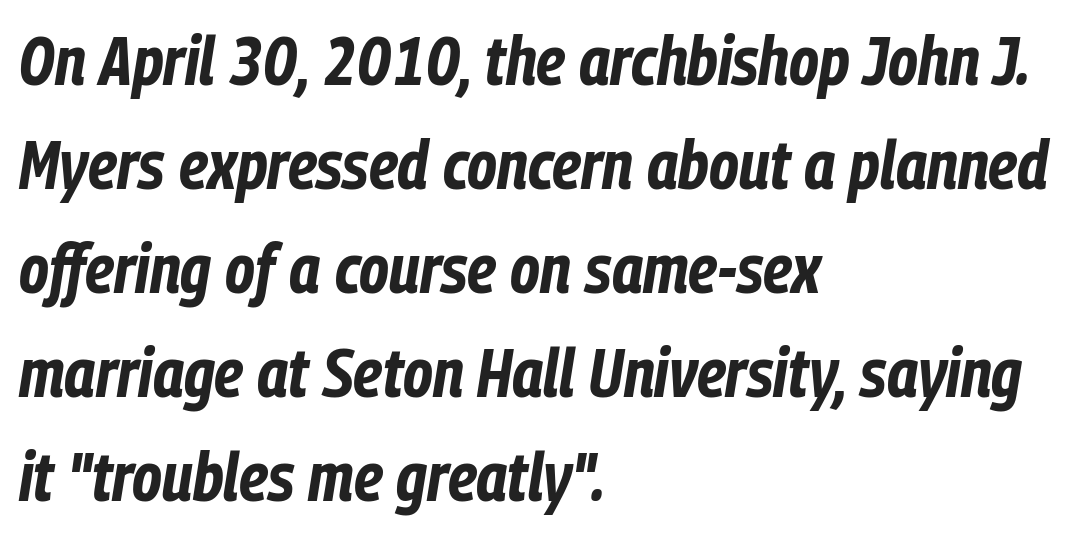
The image shows 68 px bold, condensed type, italic (leaning right); set left-aligned, normal line spacing (1.53x), normal letter spacing, not underlined; low stroke contrast and a medium x-height.
